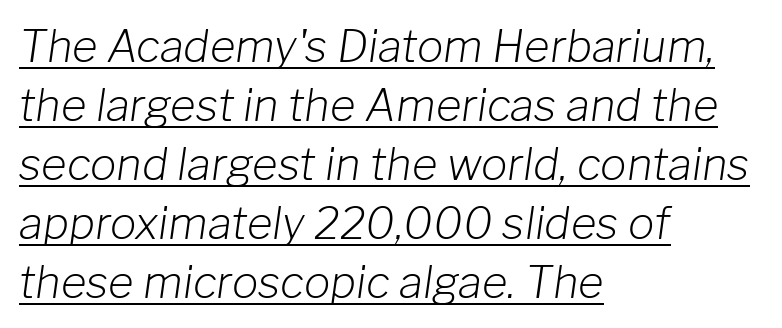
The image shows 44 px light type, italic (leaning right); set left-aligned, normal line spacing (1.34x), normal letter spacing, underlined; low stroke contrast and a medium x-height.
